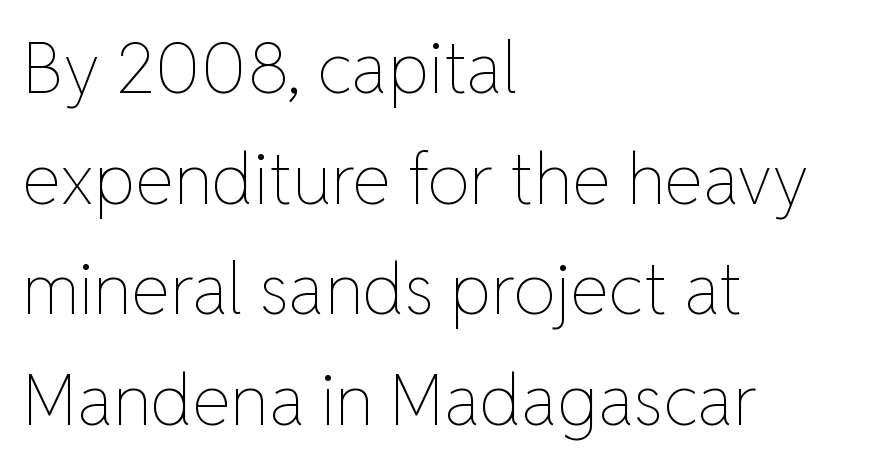
Q: Is the text bold? A: No.
Q: Is the text italic (slanted)? A: No, it is upright.
Q: Is the text underlined? A: No.
Q: How is the paragraph aligned? A: Left-aligned.
Q: Is the spacing between letters normal or unusually wide? A: Normal.
Q: Is the spacing between lines tight, normal or loose? A: Normal.
Q: Width (condensed, normal, or wide)? A: Normal.
Q: Stroke contrast? A: Low.
Q: x-height? A: Medium.
Q: Monospaced? A: No.
